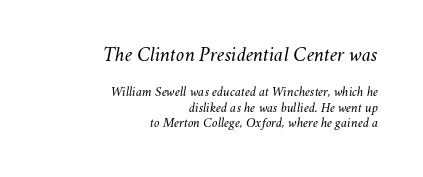
{"italic": "yes", "lean": "right", "slant_degrees": 11, "bold": "no", "underline": "no", "align": "right", "line_spacing": "tight", "line_spacing_ratio": 1.11, "letter_spacing": "normal", "letter_spacing_em": 0.0, "larger_block": "first", "size_ratio": 1.5, "glyph_px": 21}
